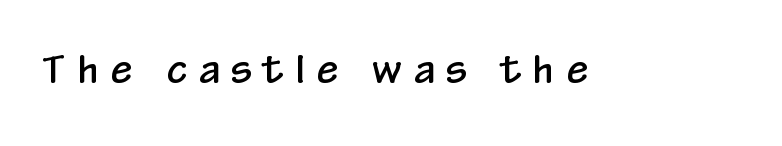
Q: Is the text italic (slanted)? A: No, it is upright.
Q: Is the typeface a serif or a sans-serif typeface? A: Sans-serif.
Q: Is the text underlined? A: No.
Q: Is the spacing between letters normal or unusually wide? A: Unusually wide.
Q: Width (condensed, normal, or wide)? A: Condensed.
Q: Stroke contrast? A: Low.
Q: x-height? A: Medium.
Q: Monospaced? A: No.
